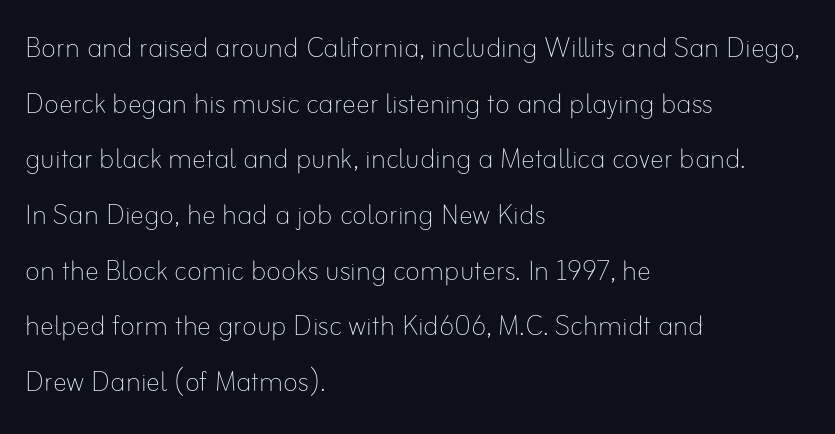
Q: Is the text bold? A: No.
Q: Is the text italic (slanted)? A: No, it is upright.
Q: Is the text underlined? A: No.
Q: How is the paragraph aligned? A: Left-aligned.
Q: Is the spacing between letters normal or unusually wide? A: Normal.
Q: Is the spacing between lines tight, normal or loose? A: Normal.
Q: Width (condensed, normal, or wide)? A: Normal.
Q: Stroke contrast? A: Low.
Q: x-height? A: Small.
Q: Monospaced? A: No.
